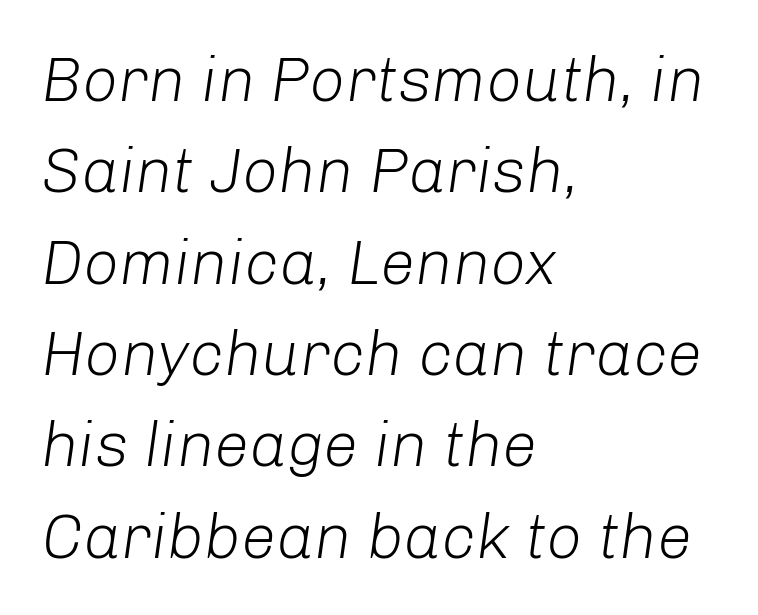
The image shows 63 px light type, italic (leaning right); set left-aligned, normal line spacing (1.45x), normal letter spacing, not underlined; low stroke contrast and a medium x-height.
